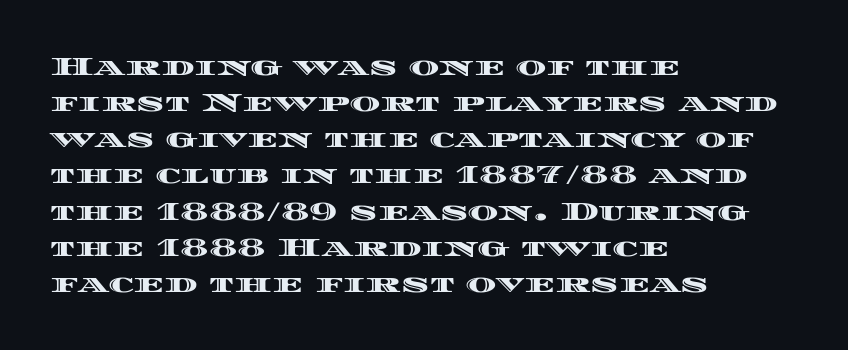
A typesetter would mark this as roman, not italic. Every row of glyphs begins at an identical x-position on the left. Descenders are the only things crossing below the line. Horizontal bands of white between lines are of average thickness.
